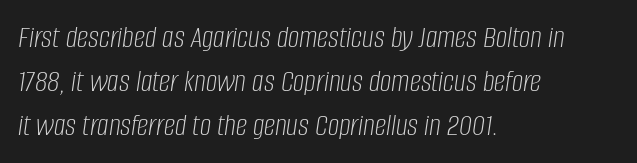
Letter spacing: default. The letters advance in unequal steps, a hallmark of proportional type. Summary of vertical rhythm: regular, with standard interline spacing. Slanted lettering throughout. The strip under each line holds only bare page. The rendering anchors every line to the left-hand side.
